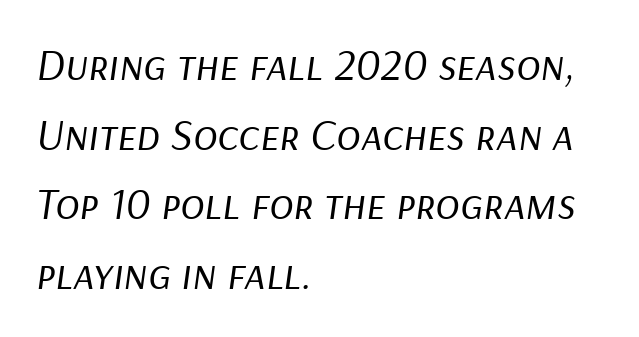
Q: Is the text bold? A: No.
Q: Is the text italic (slanted)? A: Yes, it leans right by about 9 degrees.
Q: Is the text underlined? A: No.
Q: How is the paragraph aligned? A: Left-aligned.
Q: Is the spacing between letters normal or unusually wide? A: Normal.
Q: Is the spacing between lines tight, normal or loose? A: Normal.
Q: Width (condensed, normal, or wide)? A: Normal.
Q: Stroke contrast? A: Low.
Q: x-height? A: Medium.
Q: Monospaced? A: No.
